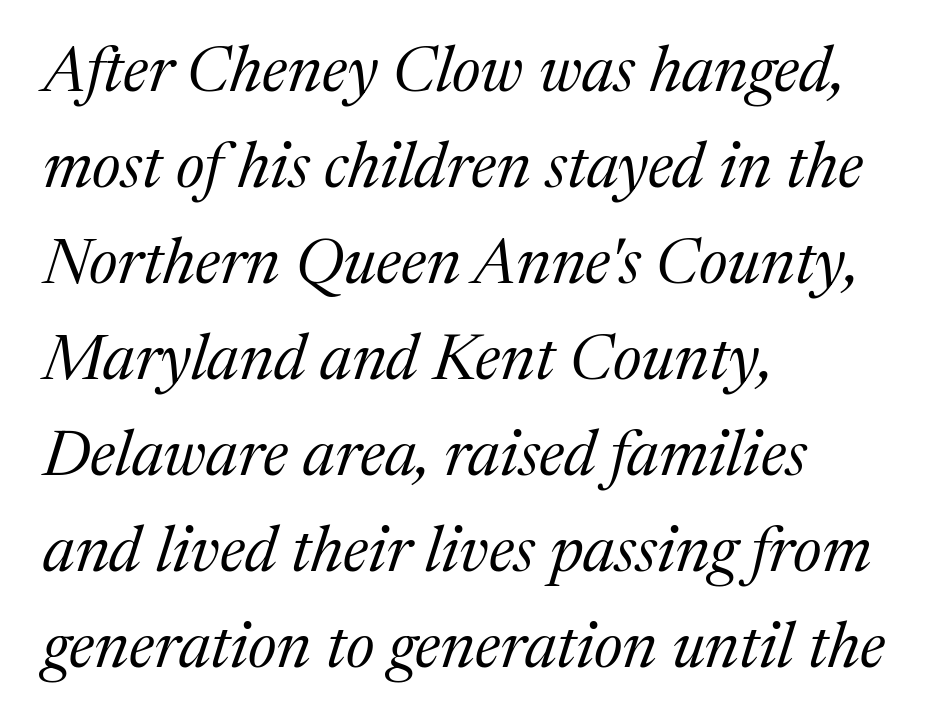
{"serif": "yes", "italic": "yes", "lean": "right", "slant_degrees": 17, "bold": "no", "weight": "regular", "width": "normal", "stroke_contrast": "medium", "x_height": "medium", "monospaced": "no", "underline": "no", "align": "left", "line_spacing": "normal", "line_spacing_ratio": 1.5, "letter_spacing": "normal", "letter_spacing_em": 0.0, "glyph_px": 64}
